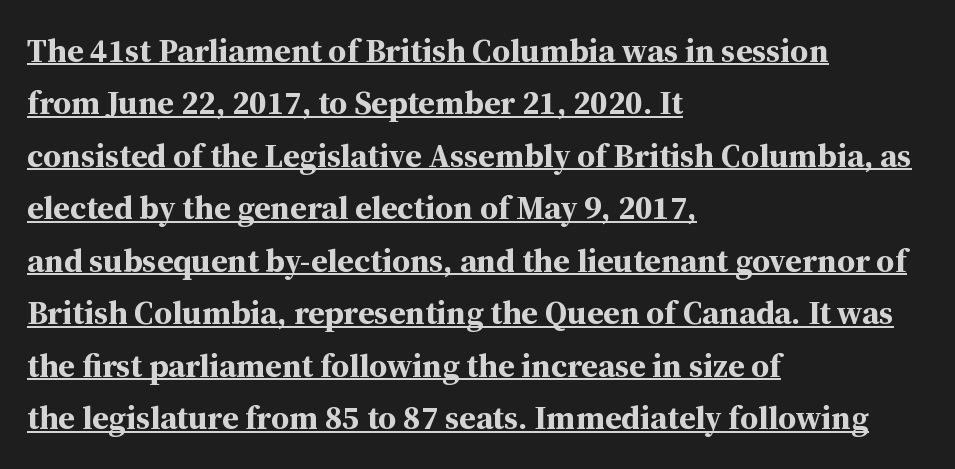
What's the leading like? Ordinary, nothing unusual. The rendering anchors every line to the left-hand side. Nothing unusual about the tracking: characters are spaced as the font intends. This is underlined copy, the kind a proofreader might mark for attention.
